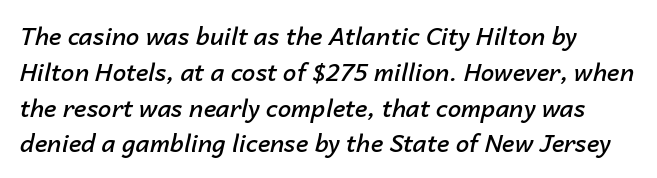
If you measured baseline to baseline, you'd find a middling distance. Every character sits at an angle, as italics do. Stroke thickness is moderately raised; the sample reads as semibold. A typesetter would call this zero additional tracking. Quick note: underline off.
